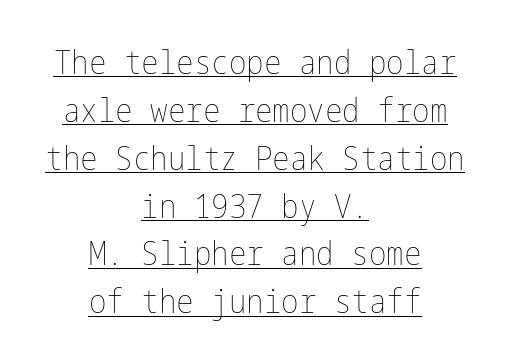
The words here are underlined. Italic: no, the glyphs are upright roman. No extra tracking has been applied to these lines. The paragraph has two soft edges and a firm central axis. Does the leading feel generous? No, just average.
